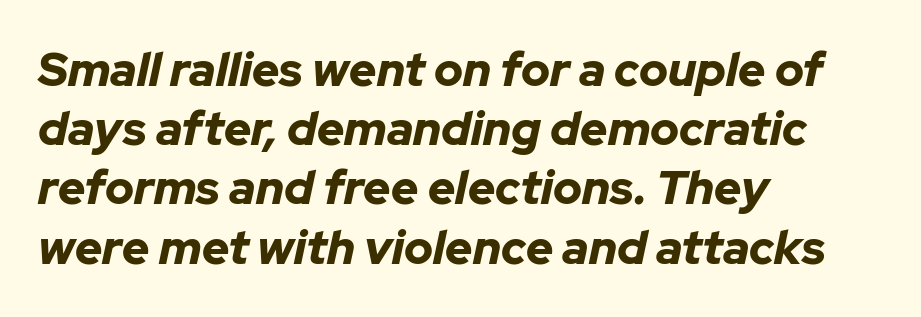
Q: Is the text bold? A: Yes.
Q: Is the text italic (slanted)? A: Yes, it leans right by about 12 degrees.
Q: Is the text underlined? A: No.
Q: How is the paragraph aligned? A: Left-aligned.
Q: Is the spacing between letters normal or unusually wide? A: Normal.
Q: Is the spacing between lines tight, normal or loose? A: Normal.
Q: Width (condensed, normal, or wide)? A: Normal.
Q: Stroke contrast? A: Low.
Q: x-height? A: Medium.
Q: Monospaced? A: No.
